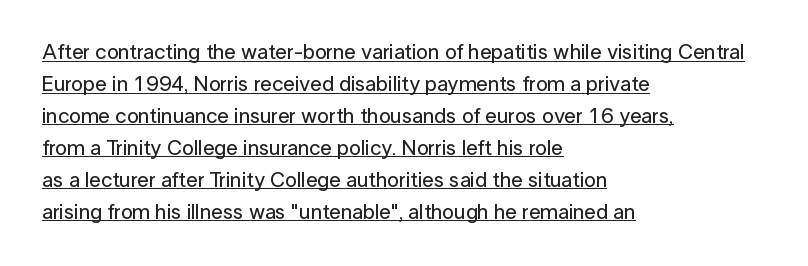
The image shows 21 px text type, upright; set left-aligned, normal line spacing (1.52x), normal letter spacing, underlined.
